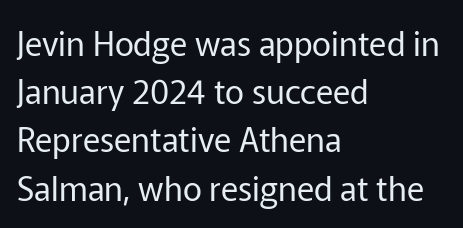
{"serif": "no", "italic": "no", "bold": "no", "weight": "regular", "width": "normal", "stroke_contrast": "low", "x_height": "medium", "monospaced": "no", "underline": "no", "align": "left", "line_spacing": "normal", "line_spacing_ratio": 1.46, "letter_spacing": "normal", "letter_spacing_em": 0.0, "glyph_px": 33}
